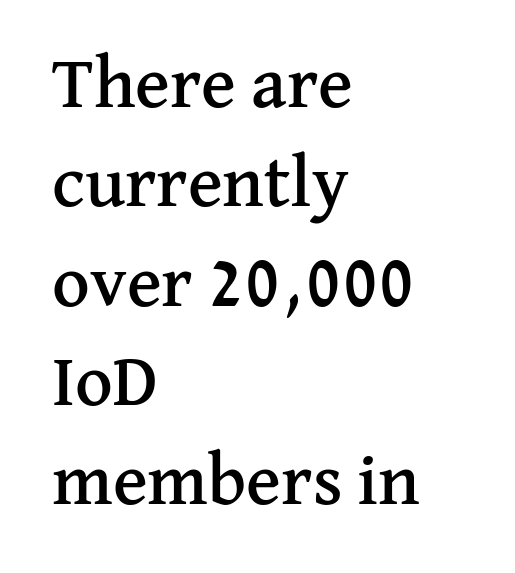
Q: Is the text italic (slanted)? A: No, it is upright.
Q: Is the typeface a serif or a sans-serif typeface? A: Serif.
Q: Is the text underlined? A: No.
Q: How is the paragraph aligned? A: Left-aligned.
Q: Is the spacing between letters normal or unusually wide? A: Normal.
Q: Is the spacing between lines tight, normal or loose? A: Normal.
Q: Width (condensed, normal, or wide)? A: Normal.
Q: Stroke contrast? A: Medium.
Q: x-height? A: Medium.
Q: Monospaced? A: No.
